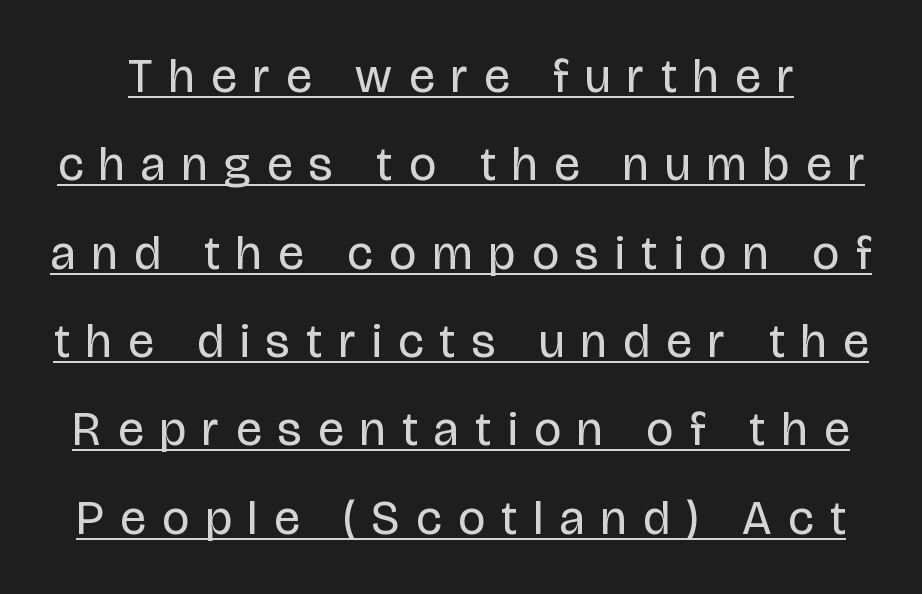
{"serif": "no", "italic": "no", "bold": "no", "weight": "regular", "width": "condensed", "stroke_contrast": "low", "x_height": "large", "monospaced": "no", "underline": "yes", "line_spacing_ratio": 1.84, "letter_spacing": "wide", "letter_spacing_em": 0.35, "glyph_px": 48}
